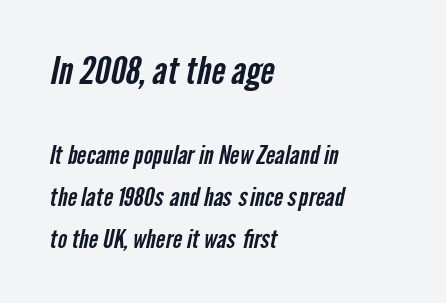
Q: Is the typeface a serif or a sans-serif typeface? A: Sans-serif.
Q: Is the text underlined? A: No.
Q: How is the paragraph aligned? A: Left-aligned.
Q: Is the spacing between letters normal or unusually wide? A: Normal.
Q: Is the spacing between lines tight, normal or loose? A: Normal.
Q: Which block of text is set in a larger size, the first (top) or the second (bottom)? A: The first (top) one.
Q: Width (condensed, normal, or wide)? A: Condensed.
Q: Stroke contrast? A: Low.
Q: x-height? A: Medium.
Q: Monospaced? A: No.
